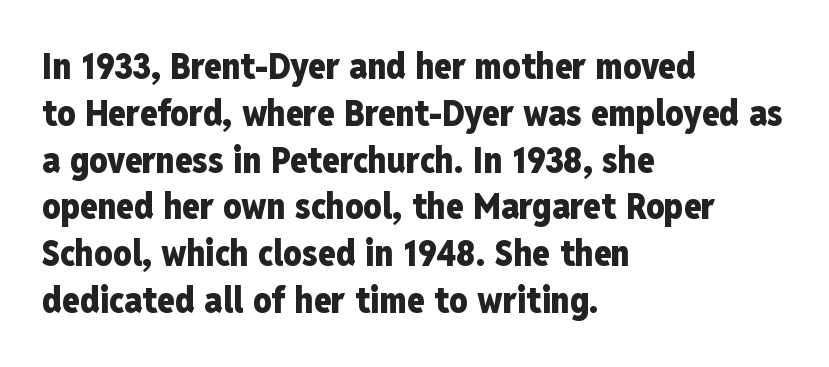
Q: Is the text bold? A: Yes.
Q: Is the text italic (slanted)? A: No, it is upright.
Q: Is the typeface a serif or a sans-serif typeface? A: Sans-serif.
Q: Is the text underlined? A: No.
Q: How is the paragraph aligned? A: Left-aligned.
Q: Is the spacing between letters normal or unusually wide? A: Normal.
Q: Is the spacing between lines tight, normal or loose? A: Normal.
Q: Width (condensed, normal, or wide)? A: Condensed.
Q: Stroke contrast? A: Low.
Q: x-height? A: Medium.
Q: Monospaced? A: No.
